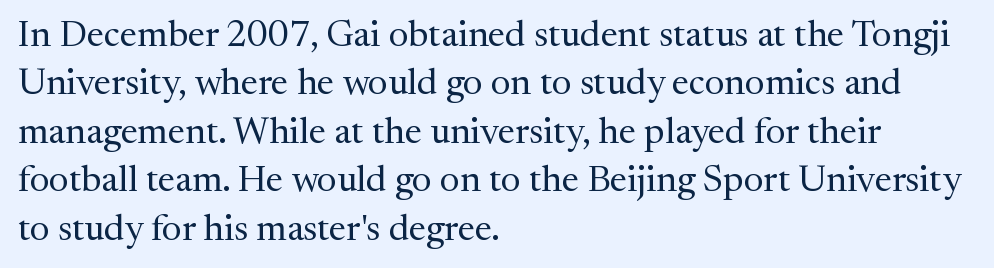
The image shows 37 px regular-weight serif type, upright; set left-aligned, normal line spacing (1.31x), normal letter spacing, not underlined; medium stroke contrast and a medium x-height.
